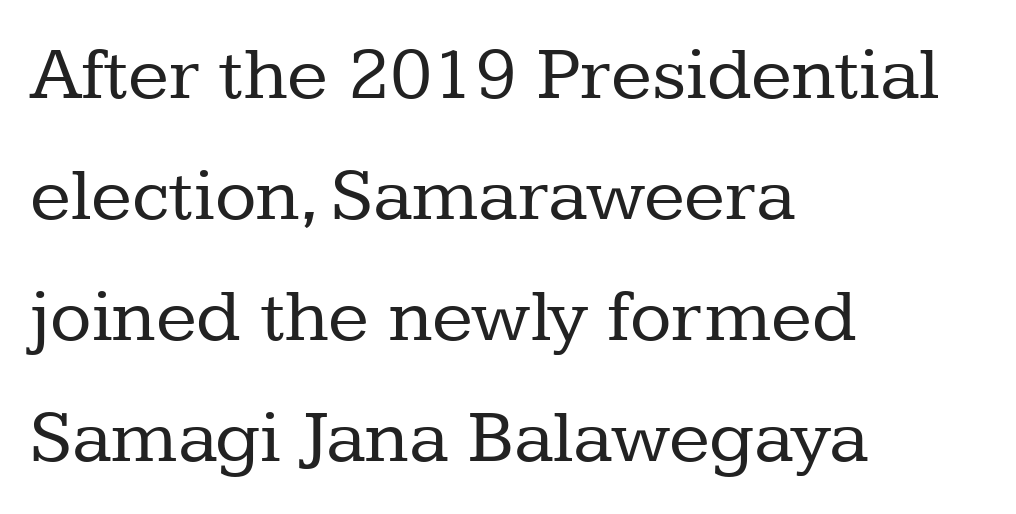
The rendering anchors every line to the left-hand side. Stroke terminals: seriffed. The words here are not underlined. Proportional: the letters do not fall into vertical columns. This rendering leaves character spacing at its baseline value. Unbolded letterforms with no extra heft.
